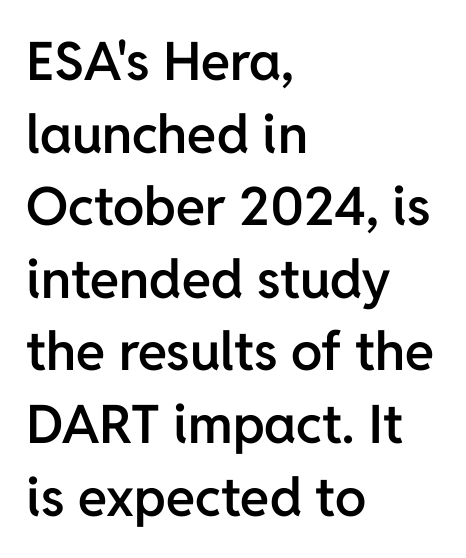
Reading down the column, the eye jumps a familiar distance to each next line. Descenders hang freely into open space. Short note: letters normally spaced. Semibold letterforms, between regular and bold. This sample is left-justified, so line endings fall wherever the words run out.
